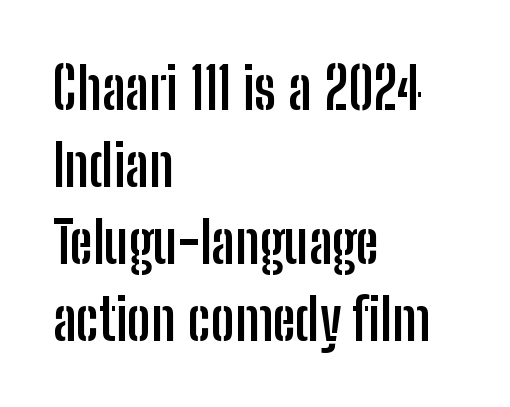
The image shows 57 px semibold, condensed sans-serif type, upright; set left-aligned, normal line spacing (1.35x), normal letter spacing, not underlined; low stroke contrast and a medium x-height.
